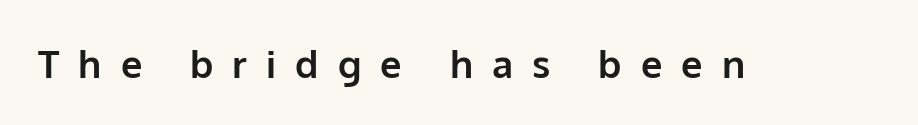
Q: Is the text bold? A: Yes.
Q: Is the text italic (slanted)? A: No, it is upright.
Q: Is the typeface a serif or a sans-serif typeface? A: Sans-serif.
Q: Is the text underlined? A: No.
Q: Is the spacing between letters normal or unusually wide? A: Unusually wide.
Q: Width (condensed, normal, or wide)? A: Normal.
Q: Stroke contrast? A: Low.
Q: x-height? A: Medium.
Q: Monospaced? A: No.
